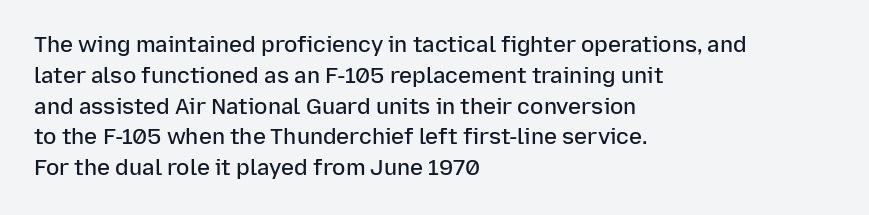
A typesetter would call this zero additional tracking. Decoration check: the copy has no underline. Set as a demibold, roughly 600 on the weight scale. The rendering uses a moderate line-height, typical for paragraphs.
